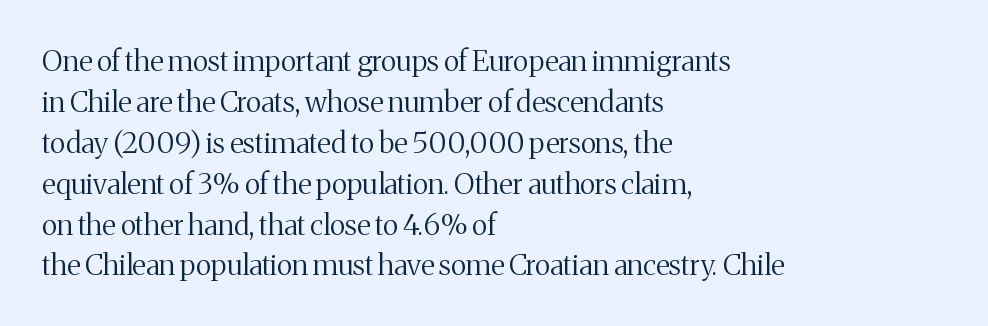
Q: Is the text bold? A: No.
Q: Is the text italic (slanted)? A: No, it is upright.
Q: Is the typeface a serif or a sans-serif typeface? A: Serif.
Q: Is the text underlined? A: No.
Q: How is the paragraph aligned? A: Left-aligned.
Q: Is the spacing between letters normal or unusually wide? A: Normal.
Q: Is the spacing between lines tight, normal or loose? A: Normal.
Q: Width (condensed, normal, or wide)? A: Normal.
Q: Stroke contrast? A: Medium.
Q: x-height? A: Medium.
Q: Monospaced? A: No.
